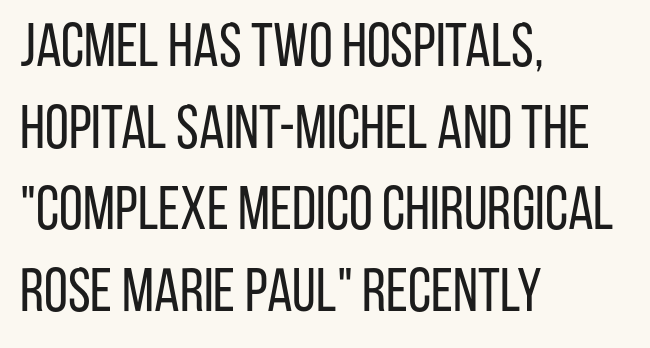
You can tell from the bare stems that sans-serif type was used. Character widths vary here, with narrow letters taking less room than wide ones. Compared with a centered layout, this one pins lines to the left instead. If you measured baseline to baseline, you'd find a middling distance. The typesetting does not lean heavy: it is not bold.
